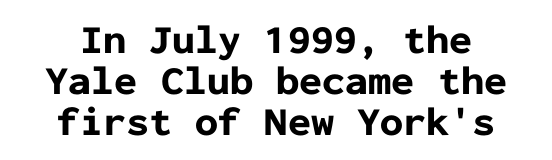
The image shows 41 px bold sans-serif type, upright, monospaced; set centered, tight line spacing (1.0x), normal letter spacing, not underlined; low stroke contrast and a medium x-height.
